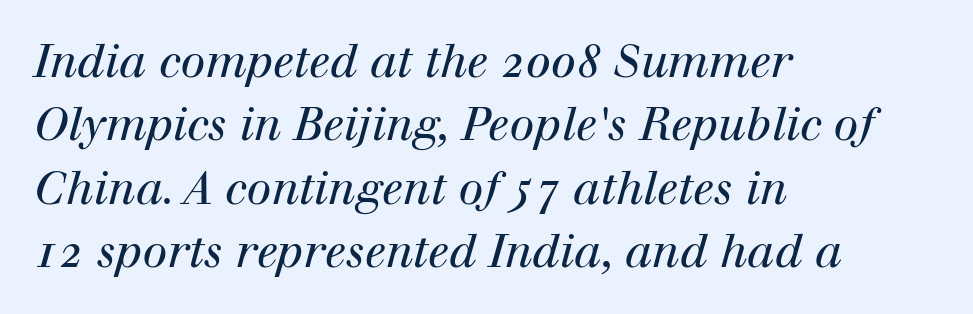
Line spacing here is normal. The designer went with a serif here, giving each stem small feet. The specimen reads as italic at a glance. The area under the type is left untouched. In terms of letterspacing, this is plain default setting.
